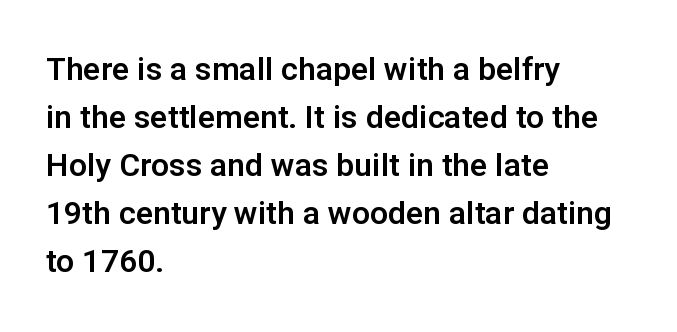
Q: Is the text italic (slanted)? A: No, it is upright.
Q: Is the typeface a serif or a sans-serif typeface? A: Sans-serif.
Q: Is the text underlined? A: No.
Q: How is the paragraph aligned? A: Left-aligned.
Q: Is the spacing between letters normal or unusually wide? A: Normal.
Q: Is the spacing between lines tight, normal or loose? A: Normal.
Q: Width (condensed, normal, or wide)? A: Normal.
Q: Stroke contrast? A: Low.
Q: x-height? A: Medium.
Q: Monospaced? A: No.
